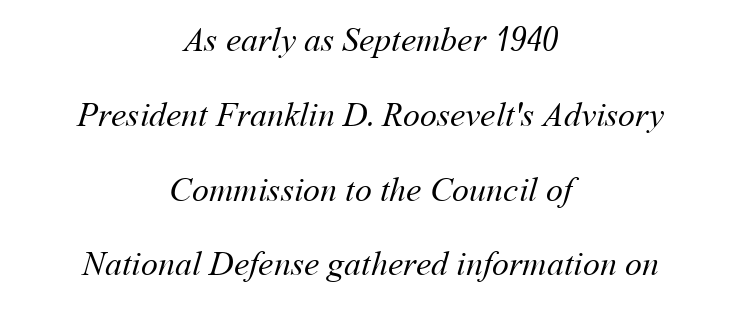
The image shows 34 px regular-weight type; set centered, loose line spacing (2.2x), normal letter spacing, not underlined; medium stroke contrast and a medium x-height.
